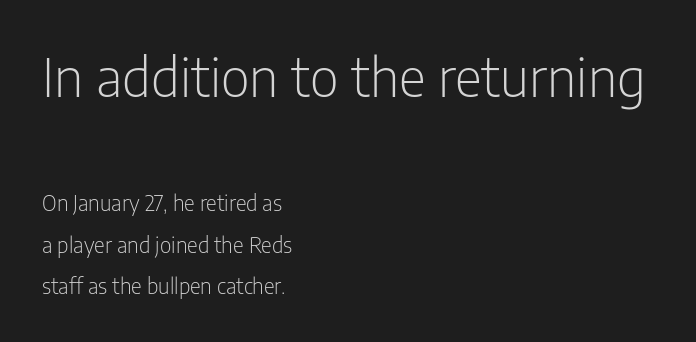
Q: Is the text bold? A: No.
Q: Is the text italic (slanted)? A: No, it is upright.
Q: Is the typeface a serif or a sans-serif typeface? A: Sans-serif.
Q: Is the text underlined? A: No.
Q: How is the paragraph aligned? A: Left-aligned.
Q: Is the spacing between letters normal or unusually wide? A: Normal.
Q: Is the spacing between lines tight, normal or loose? A: Loose.
Q: Which block of text is set in a larger size, the first (top) or the second (bottom)? A: The first (top) one.
Q: Width (condensed, normal, or wide)? A: Condensed.
Q: Stroke contrast? A: Low.
Q: x-height? A: Medium.
Q: Monospaced? A: No.
